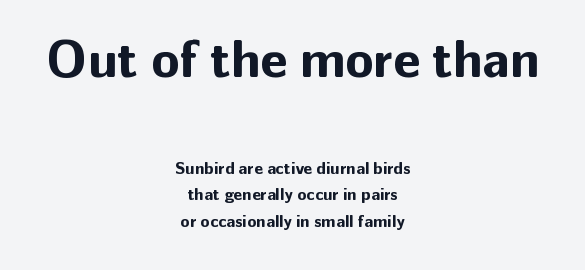
{"serif": "no", "italic": "no", "bold": "yes", "weight": "bold", "width": "normal", "stroke_contrast": "low", "x_height": "medium", "monospaced": "no", "underline": "no", "align": "center", "line_spacing": "normal", "line_spacing_ratio": 1.56, "letter_spacing": "normal", "letter_spacing_em": 0.0, "larger_block": "first", "size_ratio": 3.06, "glyph_px": 52}
